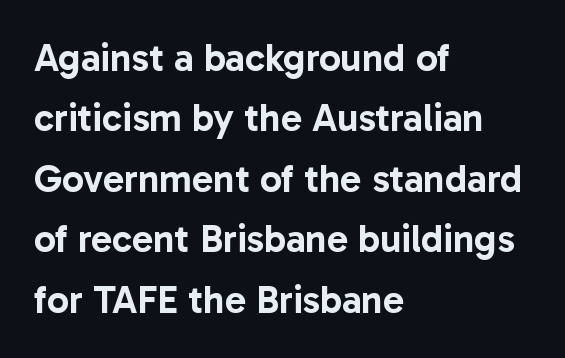
{"serif": "no", "italic": "no", "width": "normal", "stroke_contrast": "low", "x_height": "medium", "monospaced": "no", "underline": "no", "align": "left", "line_spacing": "normal", "line_spacing_ratio": 1.55, "letter_spacing": "normal", "letter_spacing_em": 0.0, "glyph_px": 39}
